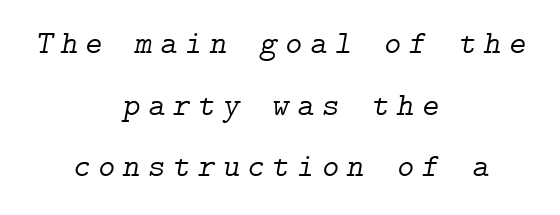
{"serif": "yes", "italic": "yes", "lean": "right", "slant_degrees": 9, "bold": "no", "weight": "light", "width": "normal", "stroke_contrast": "low", "x_height": "medium", "underline": "no", "align": "center", "line_spacing_ratio": 1.87, "letter_spacing": "wide", "letter_spacing_em": 0.23, "glyph_px": 33}
